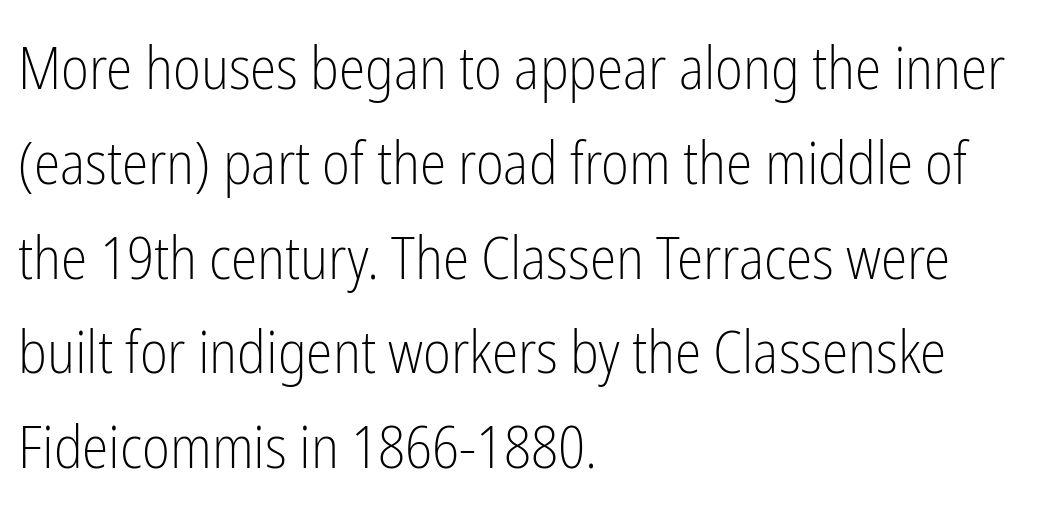
Compared with a typical body face, this is equally light or lighter still. Is this a fixed-width face? No — the glyphs have proportional, varying widths. Is this a sans? Yes — the strokes have no serifs. Visually the block forms a straight wall on the left and a jagged coastline on the right.
